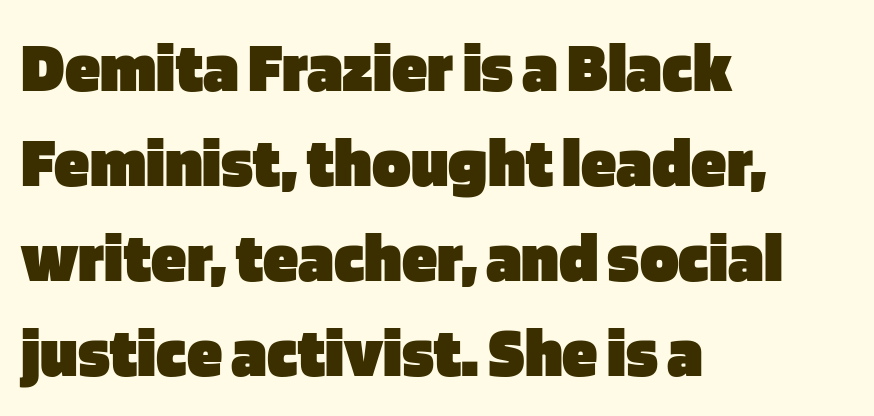
{"serif": "no", "italic": "no", "bold": "yes", "weight": "heavy", "width": "normal", "stroke_contrast": "low", "x_height": "large", "monospaced": "no", "underline": "no", "align": "left", "line_spacing": "normal", "line_spacing_ratio": 1.32, "letter_spacing": "normal", "letter_spacing_em": 0.0, "glyph_px": 72}
